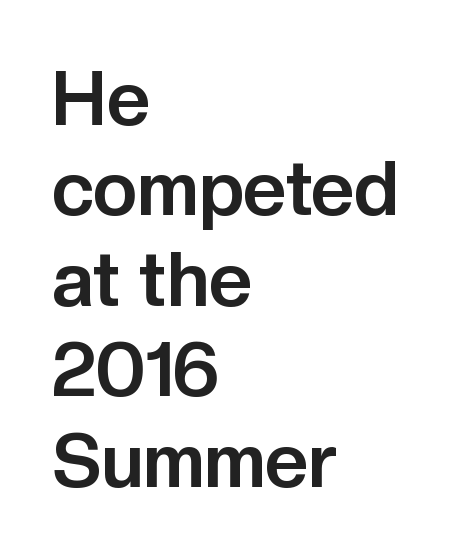
{"serif": "no", "italic": "no", "bold": "yes", "weight": "bold", "width": "normal", "stroke_contrast": "low", "x_height": "medium", "monospaced": "no", "underline": "no", "align": "left", "line_spacing_ratio": 1.19, "letter_spacing": "normal", "letter_spacing_em": 0.0, "glyph_px": 76}
